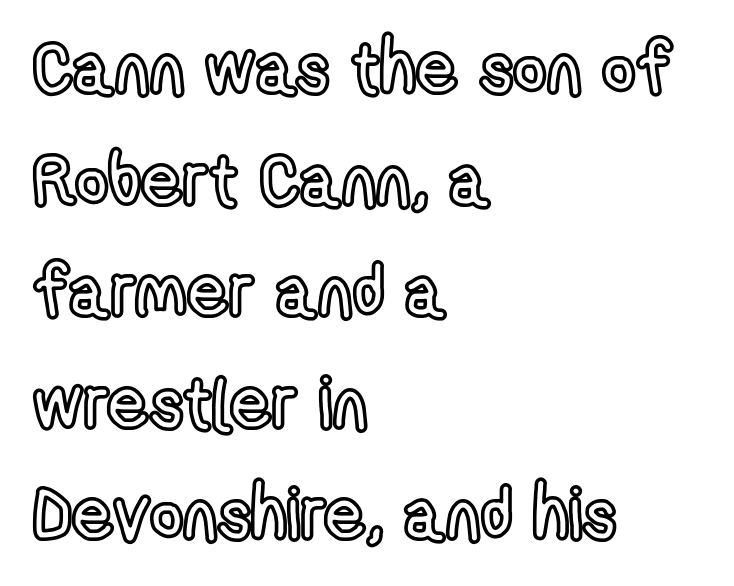
{"italic": "no", "width": "condensed", "x_height": "medium", "monospaced": "no", "underline": "no", "align": "left", "line_spacing": "normal", "line_spacing_ratio": 1.55, "letter_spacing": "normal", "letter_spacing_em": 0.0, "glyph_px": 72}
